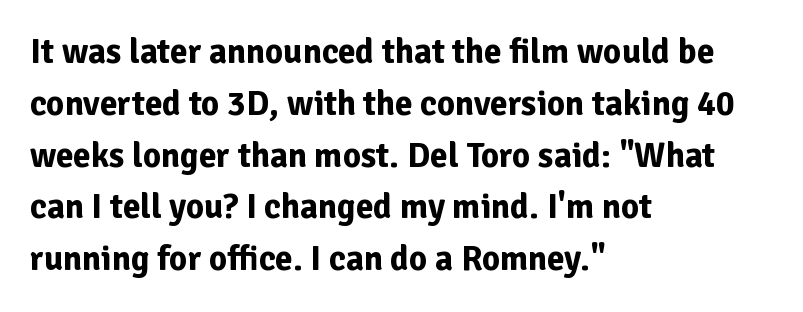
Q: Is the text bold? A: Yes.
Q: Is the text italic (slanted)? A: No, it is upright.
Q: Is the typeface a serif or a sans-serif typeface? A: Sans-serif.
Q: Is the text underlined? A: No.
Q: How is the paragraph aligned? A: Left-aligned.
Q: Is the spacing between letters normal or unusually wide? A: Normal.
Q: Is the spacing between lines tight, normal or loose? A: Normal.
Q: Width (condensed, normal, or wide)? A: Normal.
Q: Stroke contrast? A: Low.
Q: x-height? A: Medium.
Q: Monospaced? A: No.
